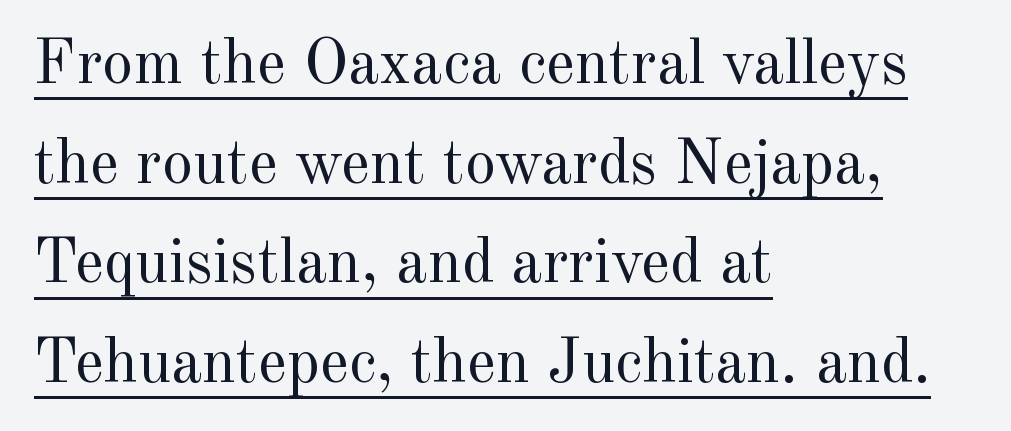
{"serif": "yes", "italic": "no", "bold": "no", "weight": "regular", "width": "normal", "x_height": "small", "monospaced": "no", "underline": "yes", "align": "left", "line_spacing": "normal", "line_spacing_ratio": 1.58, "letter_spacing": "normal", "letter_spacing_em": 0.0, "glyph_px": 63}
